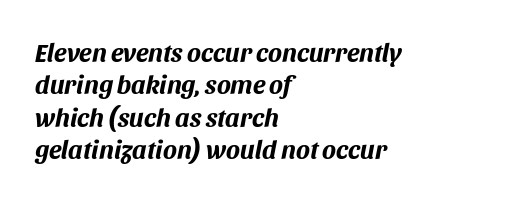
{"italic": "yes", "lean": "right", "slant_degrees": 11, "bold": "yes", "underline": "no", "align": "left", "line_spacing": "normal", "line_spacing_ratio": 1.25, "letter_spacing": "normal", "letter_spacing_em": 0.0, "glyph_px": 26}
